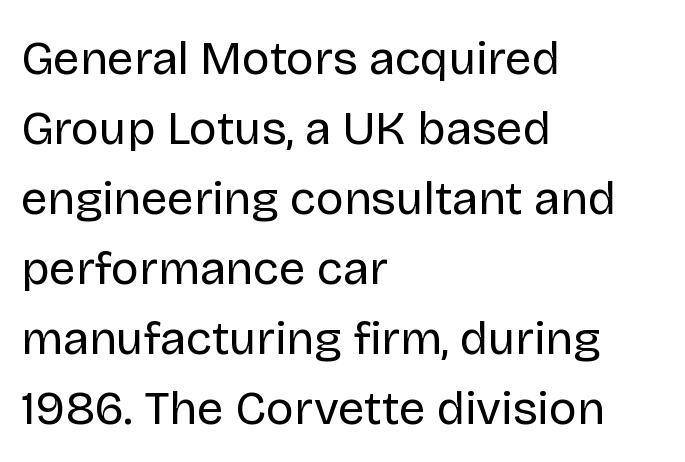
The image shows 47 px regular-weight sans-serif type, upright; set left-aligned, normal line spacing (1.49x), normal letter spacing, not underlined; low stroke contrast and a large x-height.
